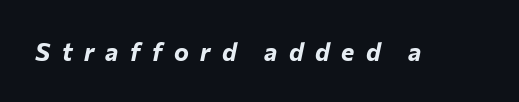
In terms of posture, this sample is oblique. Bold? Absolutely — the strokes are thick and heavy. Decoration check: the copy has no underline. Each word looks stretched out because of the extra space between its letters.
